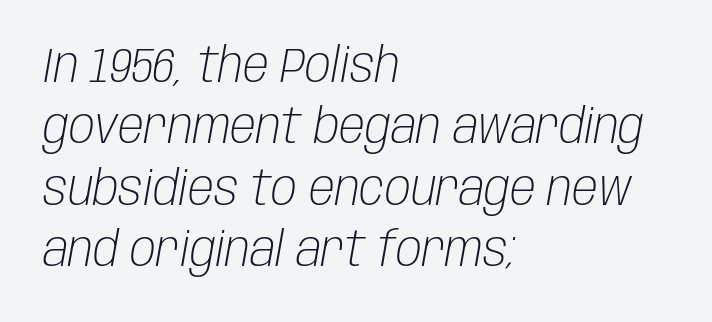
This is oblique type, the kind used for emphasis or titles. Words appear dense and cohesive because spacing is normal. A typesetter would call this proportional, since set widths differ per character. The face looks like a standard text weight, possibly lighter. Honestly, there is no underline to notice here at all.
